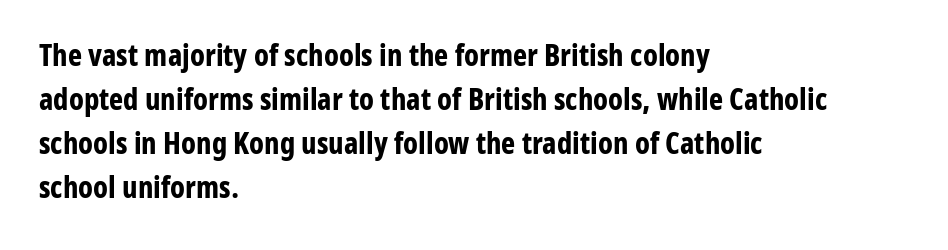
The image shows 30 px bold, condensed sans-serif type, upright; set left-aligned, normal line spacing (1.47x), normal letter spacing, not underlined; low stroke contrast and a medium x-height.
